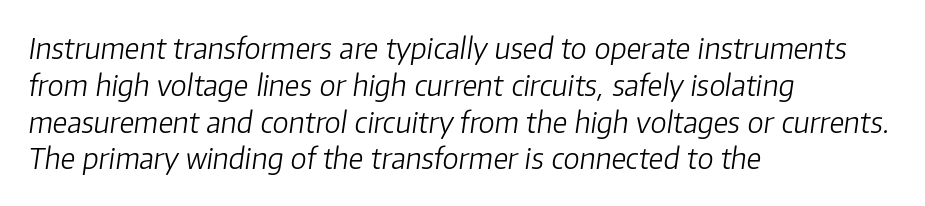
Just letters on the line, the space beneath them empty. Observe the ordinary spacing: letters are neighbours, not strangers. A typesetter would call this proportional, since set widths differ per character. The space between consecutive lines is moderate.
